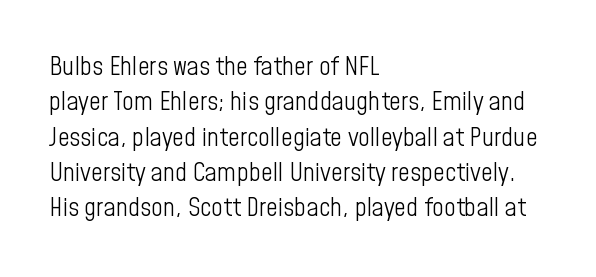
Vertically, the passage feels balanced, rows spaced as you'd expect. No italicization has been applied; the sample stays upright. A bare baseline throughout the passage. Think standard paragraph weight, or any step lighter than that.
